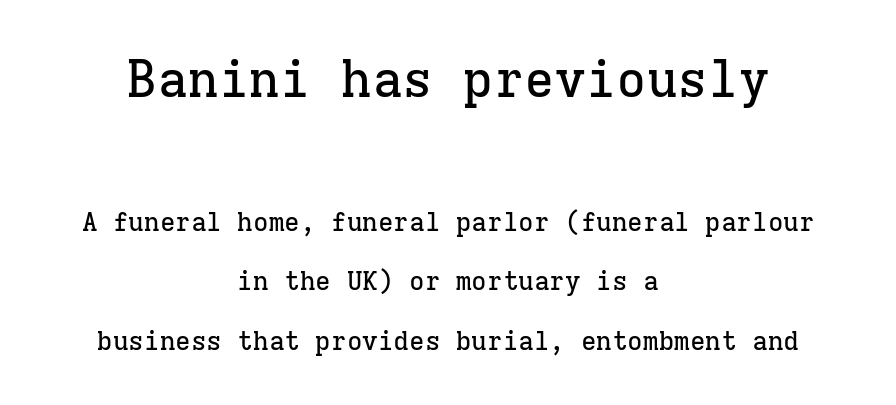
Q: Is the text italic (slanted)? A: No, it is upright.
Q: Is the typeface a serif or a sans-serif typeface? A: Serif.
Q: Is the text underlined? A: No.
Q: How is the paragraph aligned? A: Centered.
Q: Is the spacing between letters normal or unusually wide? A: Normal.
Q: Is the spacing between lines tight, normal or loose? A: Loose.
Q: Which block of text is set in a larger size, the first (top) or the second (bottom)? A: The first (top) one.
Q: Width (condensed, normal, or wide)? A: Normal.
Q: Stroke contrast? A: Low.
Q: x-height? A: Medium.
Q: Monospaced? A: Yes.
